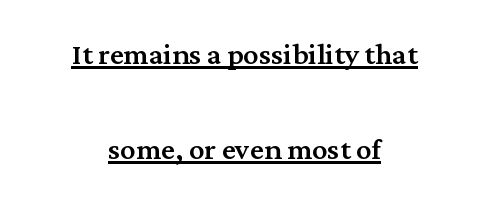
Q: Is the text italic (slanted)? A: No, it is upright.
Q: Is the typeface a serif or a sans-serif typeface? A: Serif.
Q: Is the text underlined? A: Yes.
Q: How is the paragraph aligned? A: Centered.
Q: Is the spacing between letters normal or unusually wide? A: Normal.
Q: Is the spacing between lines tight, normal or loose? A: Loose.
Q: Width (condensed, normal, or wide)? A: Normal.
Q: Stroke contrast? A: Medium.
Q: x-height? A: Medium.
Q: Monospaced? A: No.
